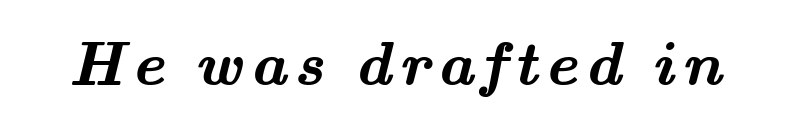
Q: Is the text bold? A: Yes.
Q: Is the typeface a serif or a sans-serif typeface? A: Serif.
Q: Is the text underlined? A: No.
Q: Width (condensed, normal, or wide)? A: Wide.
Q: Stroke contrast? A: Medium.
Q: x-height? A: Small.
Q: Monospaced? A: No.
